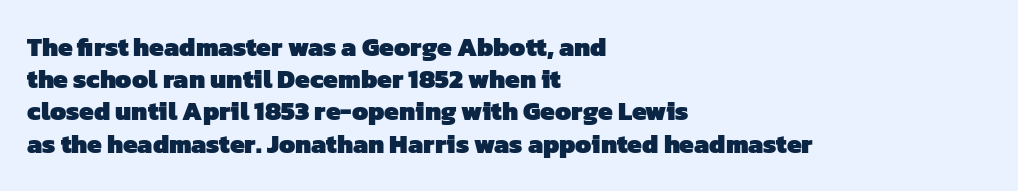
Q: Is the text bold? A: Yes.
Q: Is the text underlined? A: No.
Q: How is the paragraph aligned? A: Left-aligned.
Q: Is the spacing between letters normal or unusually wide? A: Normal.
